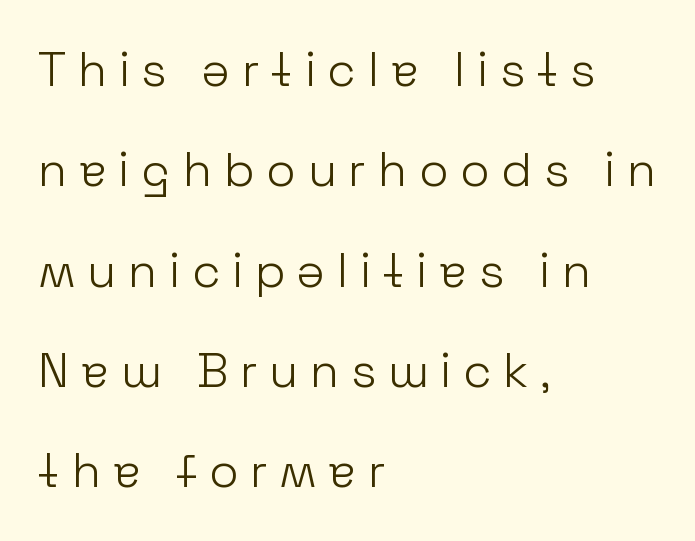
{"serif": "no", "italic": "no", "bold": "no", "weight": "light", "width": "normal", "stroke_contrast": "low", "x_height": "medium", "monospaced": "no", "underline": "no", "align": "left", "line_spacing": "loose", "line_spacing_ratio": 2.09, "letter_spacing": "wide", "letter_spacing_em": 0.24, "glyph_px": 48}
